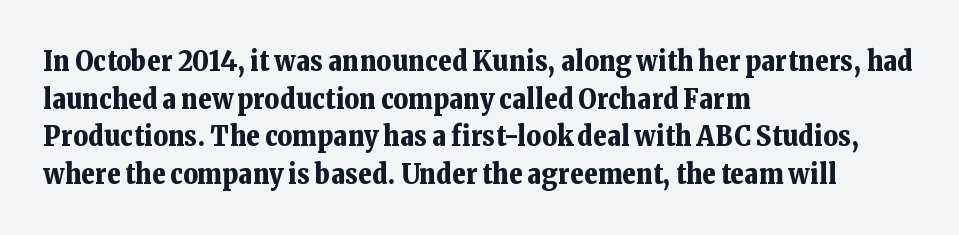
The image shows 28 px bold serif type, upright; set left-aligned, normal line spacing (1.34x), normal letter spacing, not underlined; low stroke contrast and a medium x-height.
